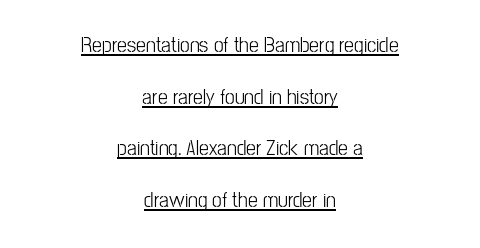
{"italic": "no", "underline": "yes", "align": "center", "line_spacing": "loose", "line_spacing_ratio": 2.35, "letter_spacing": "normal", "letter_spacing_em": 0.0, "glyph_px": 22}
